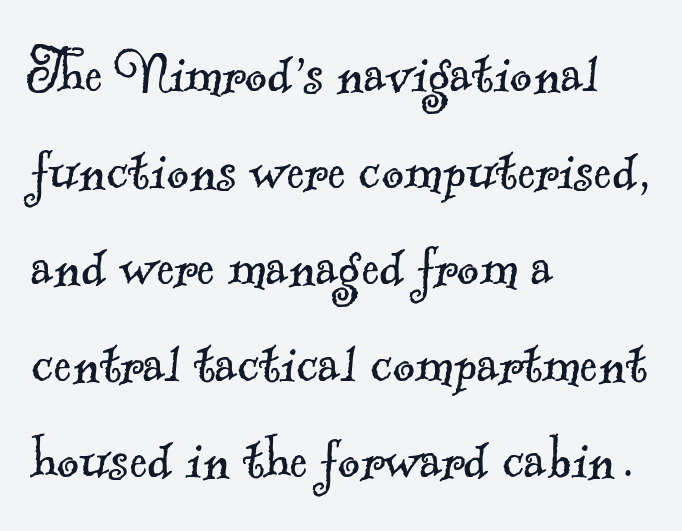
Q: Is the text bold? A: No.
Q: Is the typeface a serif or a sans-serif typeface? A: Serif.
Q: Is the text underlined? A: No.
Q: How is the paragraph aligned? A: Left-aligned.
Q: Is the spacing between letters normal or unusually wide? A: Normal.
Q: Is the spacing between lines tight, normal or loose? A: Normal.
Q: Width (condensed, normal, or wide)? A: Normal.
Q: x-height? A: Small.
Q: Monospaced? A: No.
